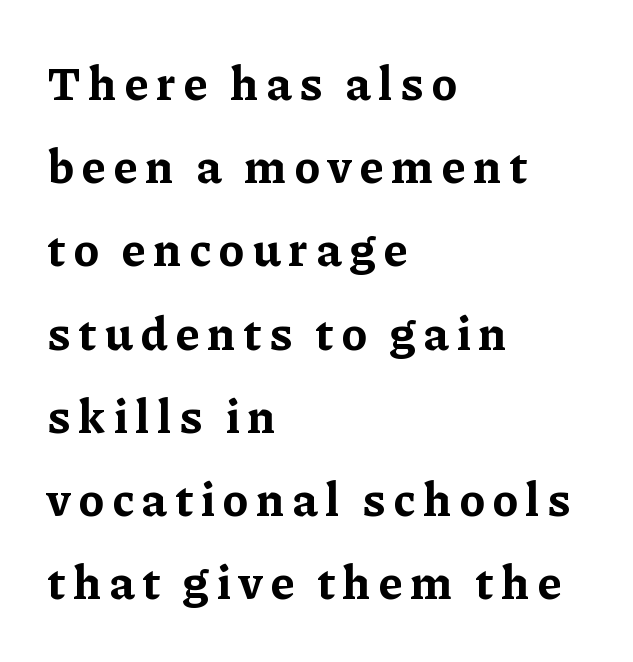
The zone under the glyphs is completely vacant. The rendering uses natural spacing where letterforms have individual widths. Note: serifs present on the glyphs. In terms of posture, this sample is upright.
